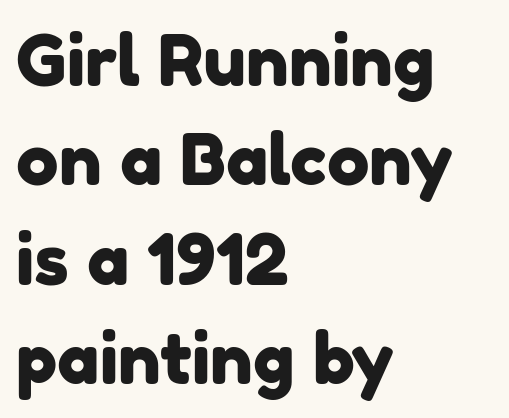
Q: Is the typeface a serif or a sans-serif typeface? A: Sans-serif.
Q: Is the text underlined? A: No.
Q: How is the paragraph aligned? A: Left-aligned.
Q: Is the spacing between letters normal or unusually wide? A: Normal.
Q: Is the spacing between lines tight, normal or loose? A: Normal.
Q: Width (condensed, normal, or wide)? A: Normal.
Q: Stroke contrast? A: Low.
Q: x-height? A: Medium.
Q: Monospaced? A: No.
